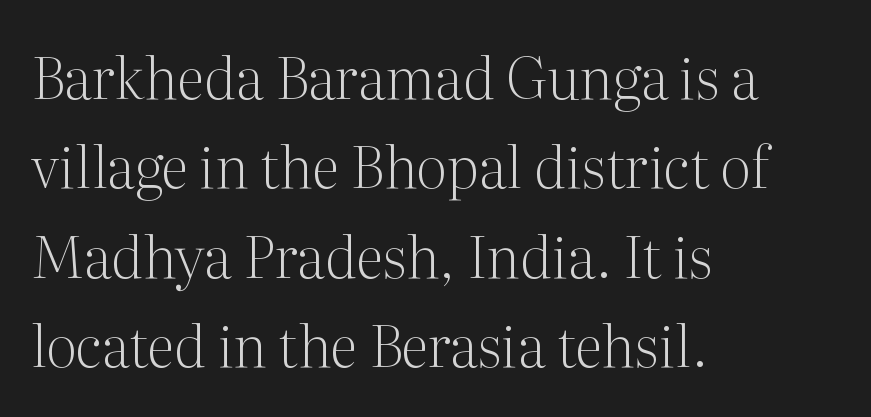
Q: Is the text bold? A: No.
Q: Is the text italic (slanted)? A: No, it is upright.
Q: Is the typeface a serif or a sans-serif typeface? A: Serif.
Q: Is the text underlined? A: No.
Q: How is the paragraph aligned? A: Left-aligned.
Q: Is the spacing between letters normal or unusually wide? A: Normal.
Q: Is the spacing between lines tight, normal or loose? A: Normal.
Q: Width (condensed, normal, or wide)? A: Normal.
Q: Stroke contrast? A: Medium.
Q: x-height? A: Medium.
Q: Monospaced? A: No.
